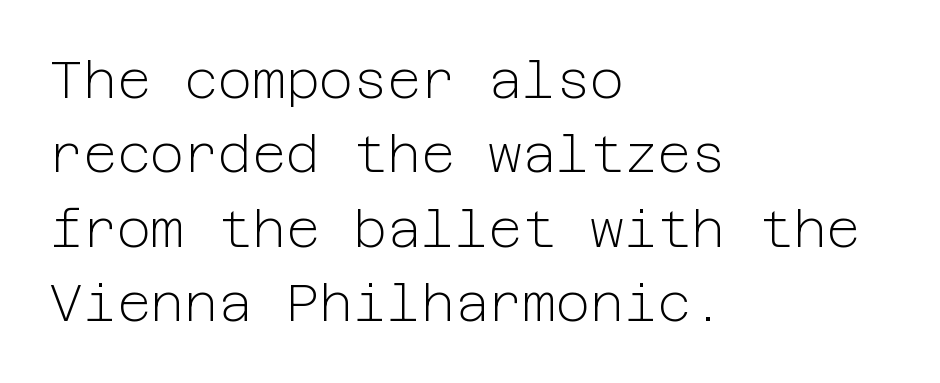
Q: Is the text bold? A: No.
Q: Is the text italic (slanted)? A: No, it is upright.
Q: Is the typeface a serif or a sans-serif typeface? A: Sans-serif.
Q: Is the text underlined? A: No.
Q: How is the paragraph aligned? A: Left-aligned.
Q: Is the spacing between letters normal or unusually wide? A: Normal.
Q: Is the spacing between lines tight, normal or loose? A: Normal.
Q: Width (condensed, normal, or wide)? A: Normal.
Q: Stroke contrast? A: Low.
Q: x-height? A: Medium.
